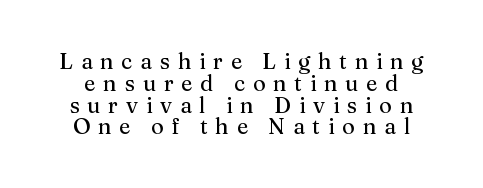
Q: Is the text italic (slanted)? A: No, it is upright.
Q: Is the text underlined? A: No.
Q: Is the spacing between letters normal or unusually wide? A: Unusually wide.
Q: Is the spacing between lines tight, normal or loose? A: Tight.
